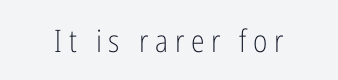
Q: Is the text bold? A: No.
Q: Is the text italic (slanted)? A: No, it is upright.
Q: Is the typeface a serif or a sans-serif typeface? A: Sans-serif.
Q: Is the text underlined? A: No.
Q: Is the spacing between letters normal or unusually wide? A: Unusually wide.
Q: Width (condensed, normal, or wide)? A: Condensed.
Q: Stroke contrast? A: Low.
Q: x-height? A: Medium.
Q: Monospaced? A: No.
